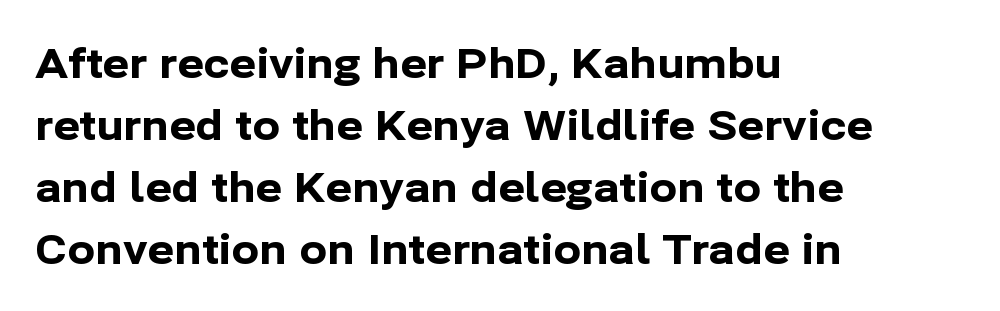
The image shows 41 px bold sans-serif type, upright; set left-aligned, normal line spacing (1.51x), normal letter spacing, not underlined; low stroke contrast and a medium x-height.
